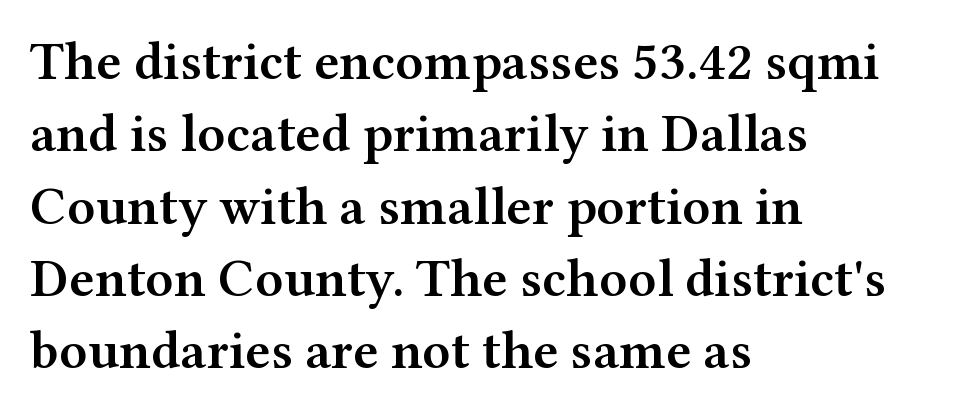
The image shows 54 px semibold, wide serif type, upright; set left-aligned, normal line spacing (1.34x), normal letter spacing, not underlined; medium stroke contrast and a medium x-height.
